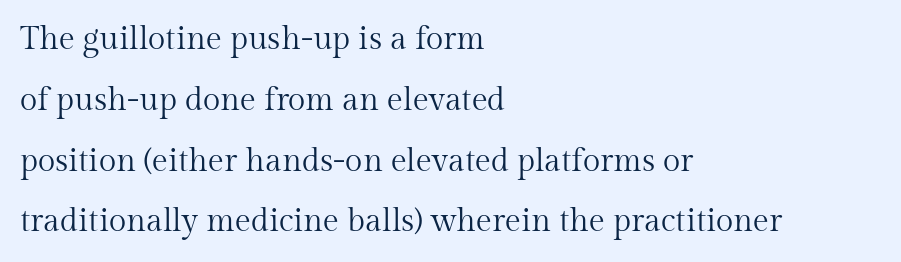
Has an underline been added? It has not. Every stem runs plumb, perpendicular to the baseline. Letterform terminals end in serifs throughout the passage. The text block is weighted toward the left margin, trailing off unevenly rightward.
